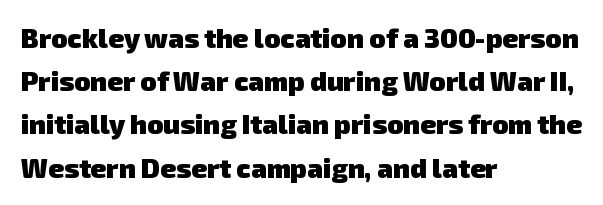
The image shows 27 px bold type; set left-aligned, normal line spacing (1.6x), normal letter spacing, not underlined.
